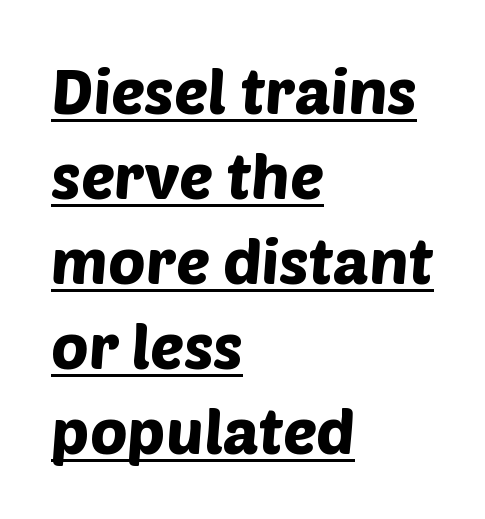
In terms of leading, this rendering sits right in the middle. How are the letters spaced? Ordinarily, with no added tracking. Classification — sans serif. Glance below the letters and you will spot a drawn line. These lines are set flush left with a ragged right edge.
